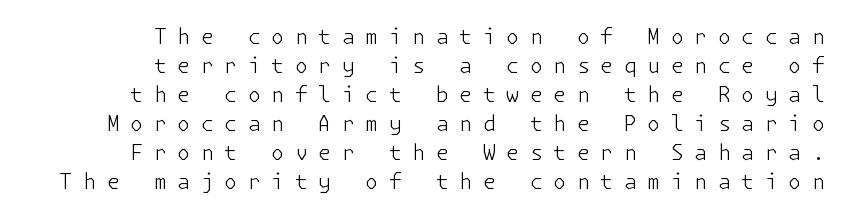
{"italic": "no", "bold": "no", "underline": "no", "align": "right", "line_spacing": "normal", "line_spacing_ratio": 1.38, "letter_spacing": "wide", "letter_spacing_em": 0.5, "glyph_px": 21}
